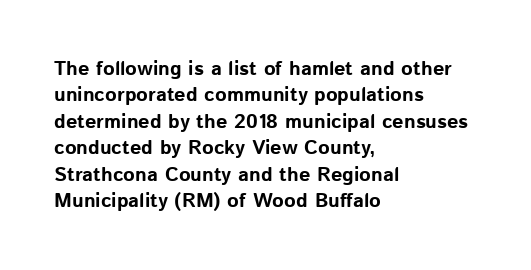
The image shows 20 px bold type, upright; set left-aligned, normal line spacing (1.32x), normal letter spacing, not underlined.
